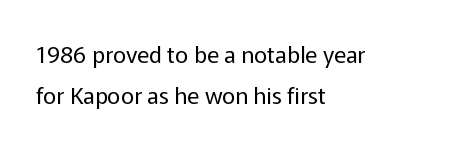
{"italic": "no", "bold": "no", "underline": "no", "align": "left", "line_spacing_ratio": 1.79, "letter_spacing": "normal", "letter_spacing_em": 0.0, "glyph_px": 23}
